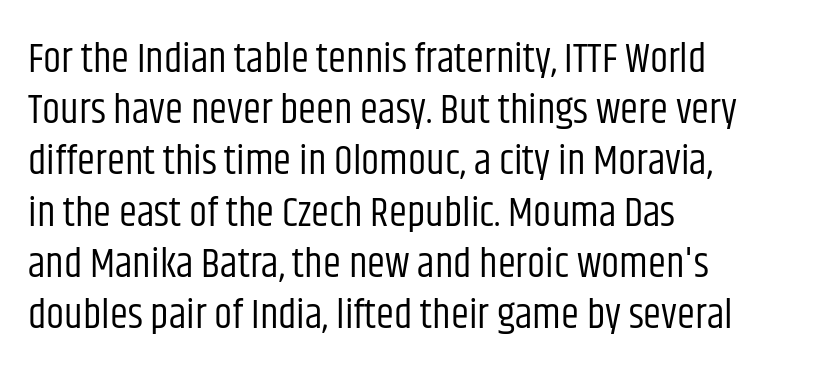
The image shows 41 px regular-weight, condensed sans-serif type, upright; set left-aligned, normal line spacing (1.25x), normal letter spacing, not underlined; low stroke contrast and a large x-height.
